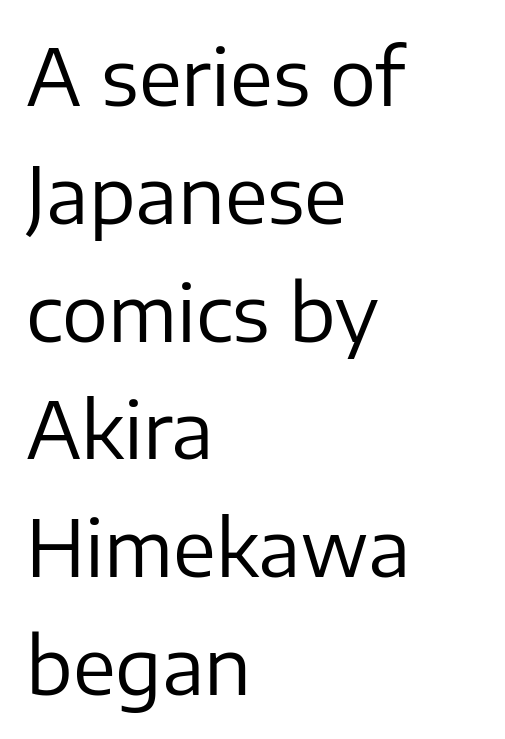
The image shows 77 px regular-weight sans-serif type, upright; set left-aligned, normal line spacing (1.53x), normal letter spacing, not underlined; low stroke contrast and a medium x-height.
